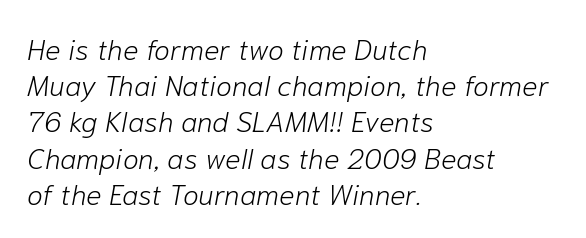
Proportional: the letters do not fall into vertical columns. Honestly, the letter spacing is just normal — you wouldn't notice it. The words here are not underlined. Italic? Definitely — the glyphs are oblique.
